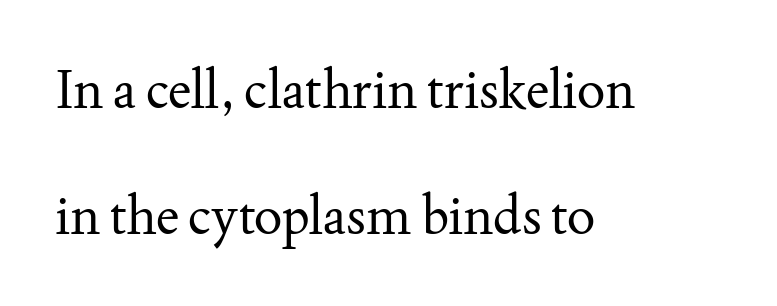
Q: Is the text bold? A: No.
Q: Is the text italic (slanted)? A: No, it is upright.
Q: Is the typeface a serif or a sans-serif typeface? A: Serif.
Q: Is the text underlined? A: No.
Q: How is the paragraph aligned? A: Left-aligned.
Q: Is the spacing between letters normal or unusually wide? A: Normal.
Q: Is the spacing between lines tight, normal or loose? A: Loose.
Q: Width (condensed, normal, or wide)? A: Normal.
Q: Stroke contrast? A: Medium.
Q: x-height? A: Small.
Q: Monospaced? A: No.
